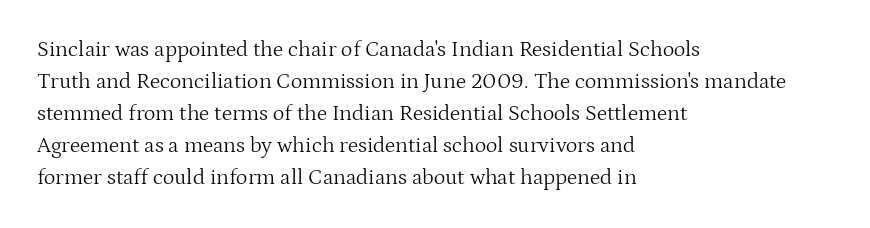
{"italic": "no", "bold": "no", "underline": "no", "align": "left", "line_spacing": "normal", "line_spacing_ratio": 1.46, "letter_spacing": "normal", "letter_spacing_em": 0.0, "glyph_px": 22}
